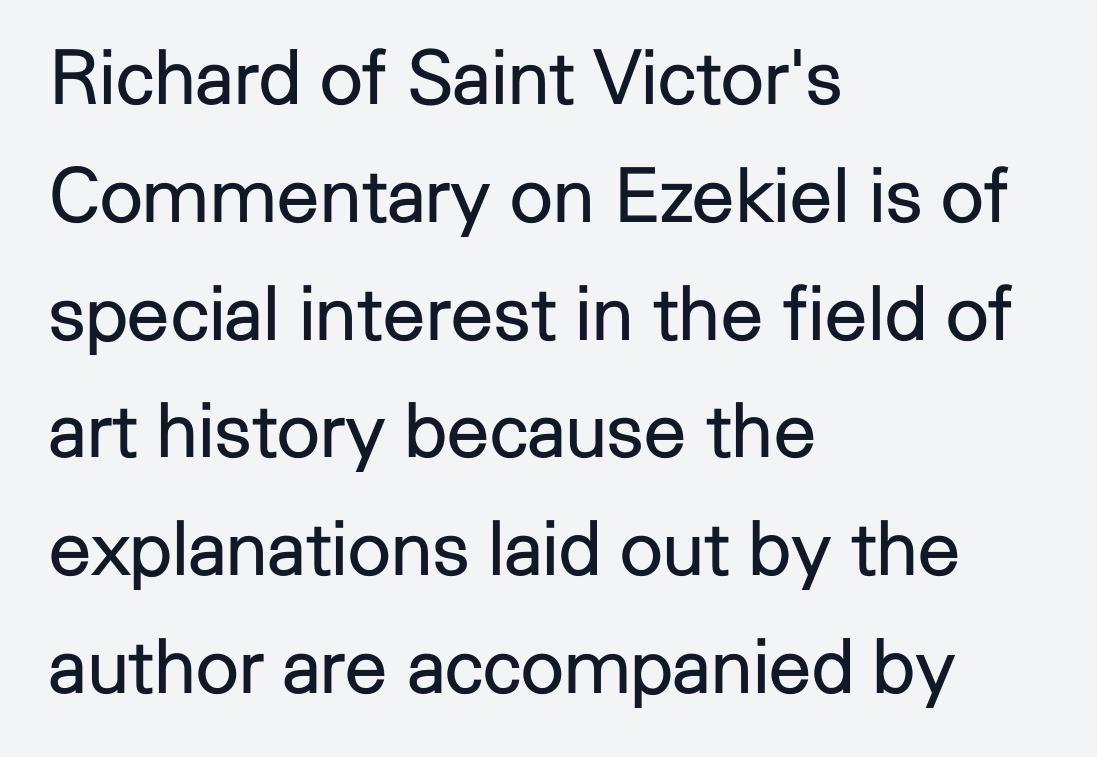
The image shows 76 px regular-weight sans-serif type, upright; set left-aligned, normal line spacing (1.55x), normal letter spacing, not underlined; low stroke contrast and a medium x-height.
